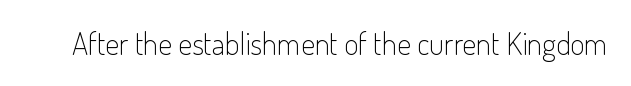
Q: Is the text bold? A: No.
Q: Is the text italic (slanted)? A: No, it is upright.
Q: Is the typeface a serif or a sans-serif typeface? A: Sans-serif.
Q: Is the text underlined? A: No.
Q: Is the spacing between letters normal or unusually wide? A: Normal.
Q: Width (condensed, normal, or wide)? A: Condensed.
Q: Stroke contrast? A: Low.
Q: x-height? A: Small.
Q: Monospaced? A: No.
